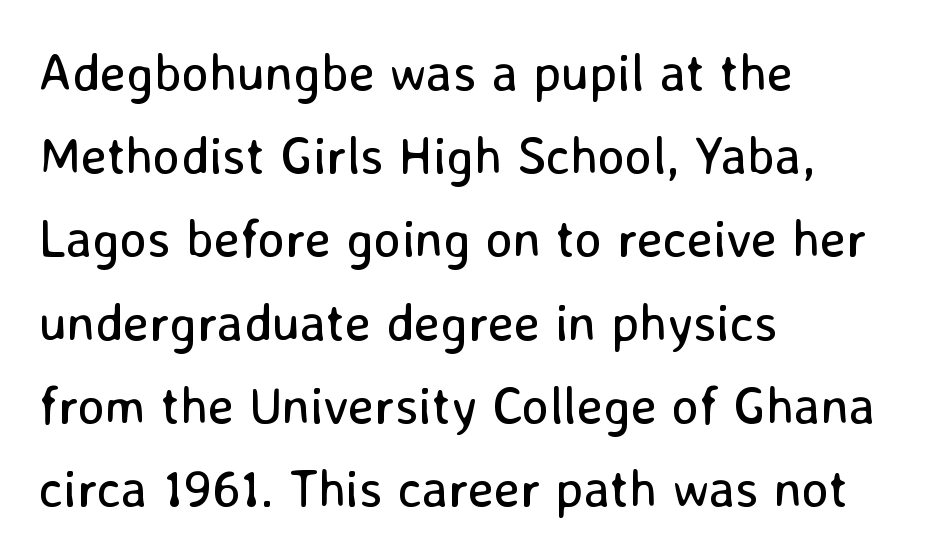
The image shows 52 px regular-weight sans-serif type, upright; set left-aligned, normal line spacing (1.6x), normal letter spacing, not underlined; low stroke contrast and a medium x-height.
